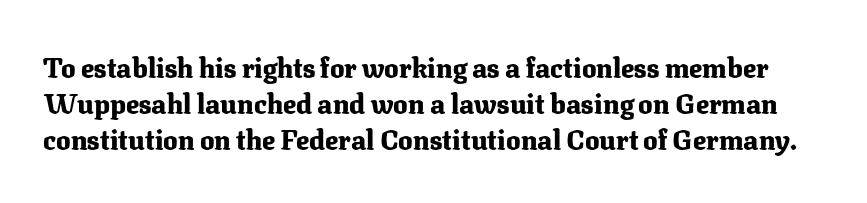
The image shows 27 px bold type, upright; set normal line spacing (1.34x), normal letter spacing, not underlined.
